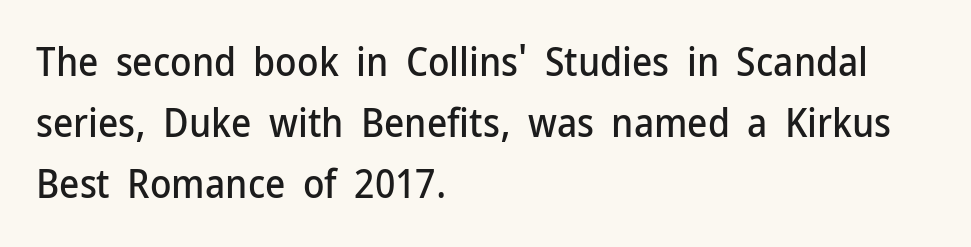
The image shows 39 px sans-serif type, upright; set left-aligned, normal line spacing (1.57x), normal letter spacing, not underlined; low stroke contrast and a medium x-height.
